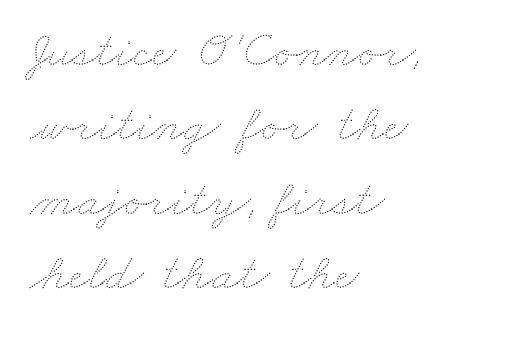
{"bold": "no", "weight": "thin", "width": "wide", "stroke_contrast": "medium", "x_height": "small", "monospaced": "no", "underline": "no", "align": "left", "line_spacing": "normal", "line_spacing_ratio": 1.43, "letter_spacing": "normal", "letter_spacing_em": 0.0, "glyph_px": 52}
